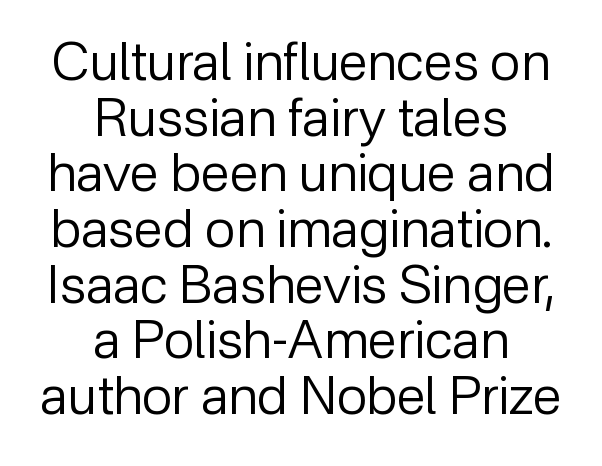
Q: Is the text bold? A: No.
Q: Is the text italic (slanted)? A: No, it is upright.
Q: Is the typeface a serif or a sans-serif typeface? A: Sans-serif.
Q: Is the text underlined? A: No.
Q: How is the paragraph aligned? A: Centered.
Q: Is the spacing between letters normal or unusually wide? A: Normal.
Q: Is the spacing between lines tight, normal or loose? A: Tight.
Q: Width (condensed, normal, or wide)? A: Normal.
Q: Stroke contrast? A: Low.
Q: x-height? A: Medium.
Q: Monospaced? A: No.
